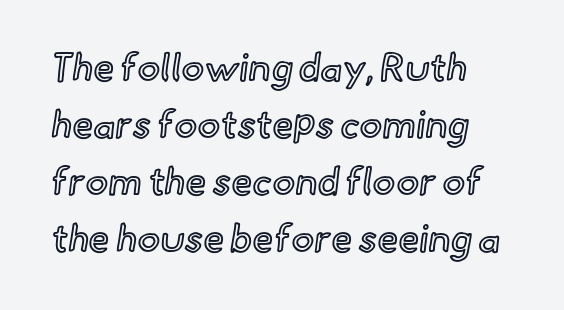
Honestly, there is no underline to notice here at all. Left-aligned paragraph, ragged on the right. This sample keeps an unexceptional amount of space between lines. Do the characters align in a grid? No, the font is proportional.
